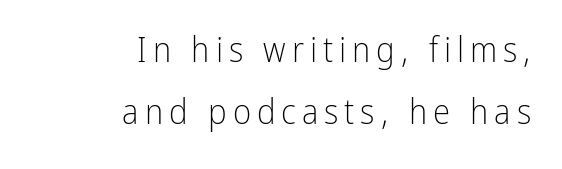
Stroke terminals: plain, sans-serif. No italicization has been applied; the sample stays upright. Beneath every word, the page is bare. Note the varied advance widths — an 'i' is clearly narrower than an 'm'.
